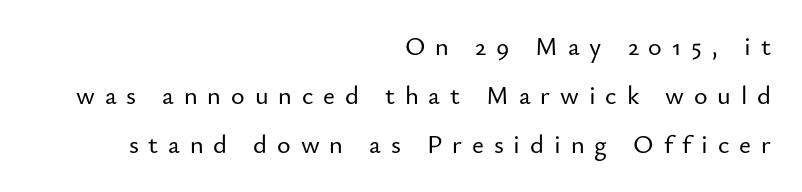
Each word looks stretched out because of the extra space between its letters. Check the space under the baseline: it is left empty. Posture: straight, roman, zero tilt. All the whitespace from short lines collects on the left.
